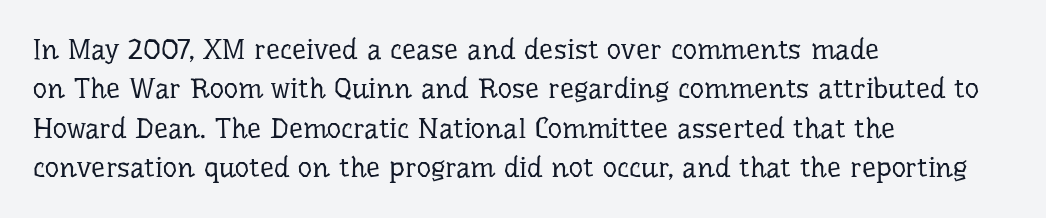
Q: Is the text bold? A: No.
Q: Is the text italic (slanted)? A: No, it is upright.
Q: Is the typeface a serif or a sans-serif typeface? A: Serif.
Q: Is the text underlined? A: No.
Q: How is the paragraph aligned? A: Left-aligned.
Q: Is the spacing between letters normal or unusually wide? A: Normal.
Q: Is the spacing between lines tight, normal or loose? A: Normal.
Q: Width (condensed, normal, or wide)? A: Normal.
Q: Stroke contrast? A: Low.
Q: x-height? A: Medium.
Q: Monospaced? A: No.
